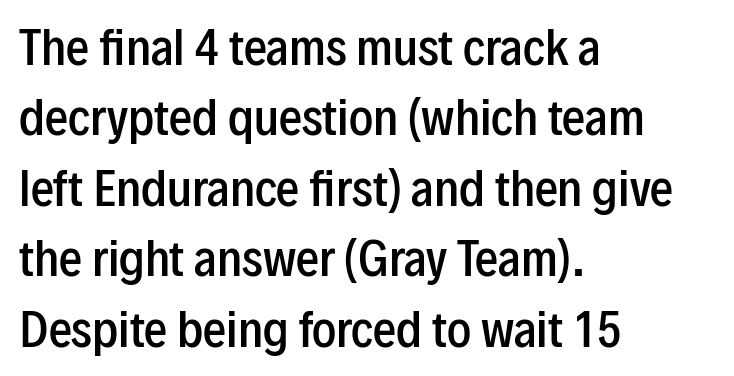
The image shows 46 px semibold, condensed sans-serif type, upright; set left-aligned, normal line spacing (1.53x), normal letter spacing, not underlined; low stroke contrast and a medium x-height.
